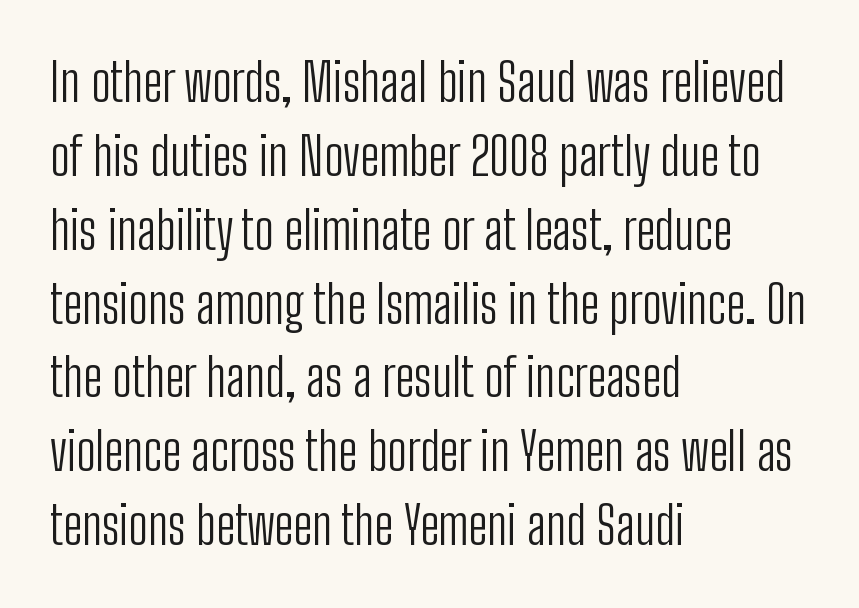
Q: Is the text bold? A: No.
Q: Is the text italic (slanted)? A: No, it is upright.
Q: Is the typeface a serif or a sans-serif typeface? A: Sans-serif.
Q: Is the text underlined? A: No.
Q: How is the paragraph aligned? A: Left-aligned.
Q: Is the spacing between letters normal or unusually wide? A: Normal.
Q: Is the spacing between lines tight, normal or loose? A: Normal.
Q: Width (condensed, normal, or wide)? A: Condensed.
Q: Stroke contrast? A: Low.
Q: x-height? A: Medium.
Q: Monospaced? A: No.
